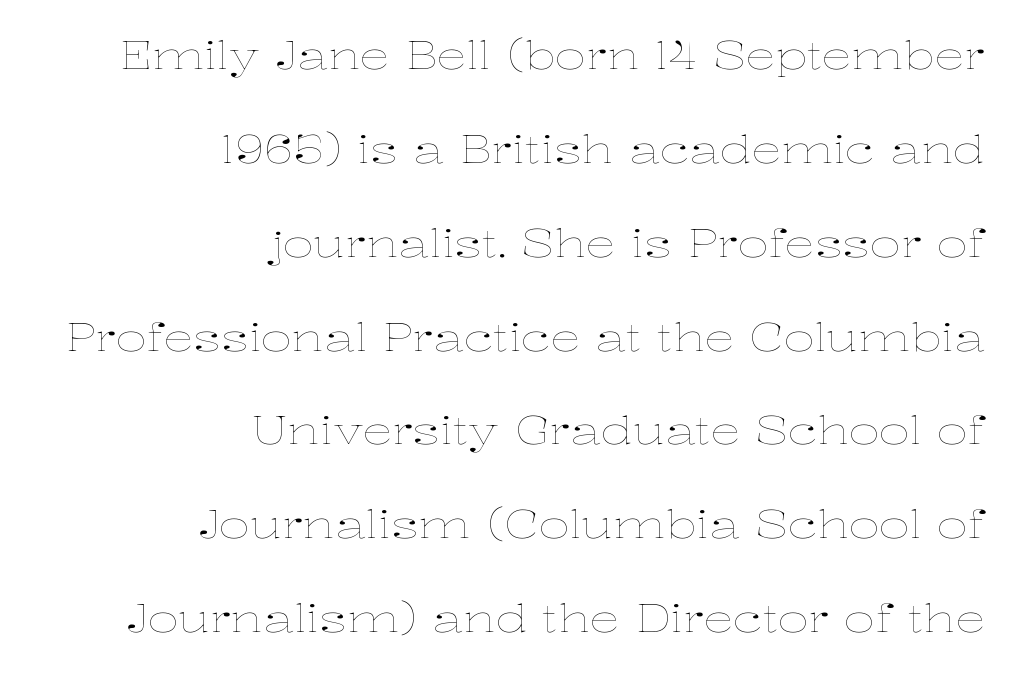
{"italic": "no", "bold": "no", "weight": "thin", "width": "wide", "stroke_contrast": "low", "x_height": "medium", "monospaced": "no", "underline": "no", "align": "right", "line_spacing": "loose", "line_spacing_ratio": 2.47, "letter_spacing": "normal", "letter_spacing_em": 0.0, "glyph_px": 38}
